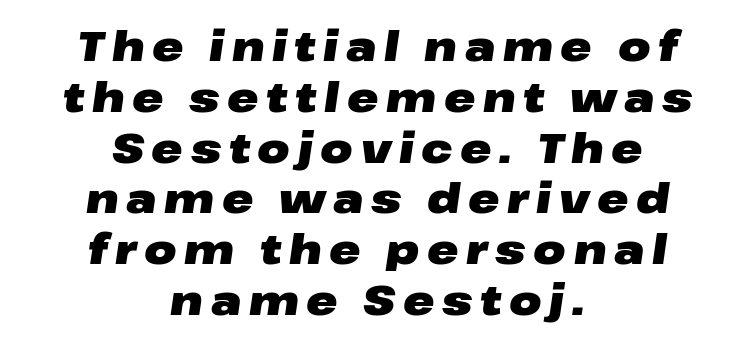
Q: Is the text bold? A: Yes.
Q: Is the text italic (slanted)? A: Yes, it leans right by about 8 degrees.
Q: Is the text underlined? A: No.
Q: How is the paragraph aligned? A: Centered.
Q: Width (condensed, normal, or wide)? A: Wide.
Q: Stroke contrast? A: Low.
Q: x-height? A: Medium.
Q: Monospaced? A: No.
